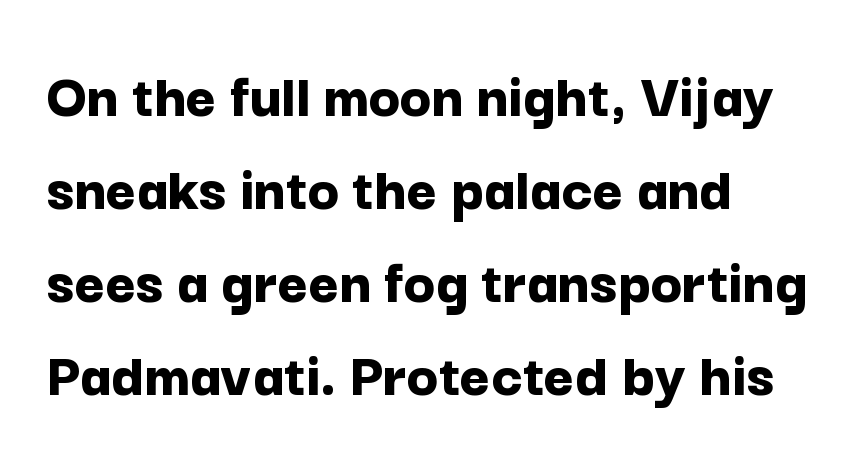
The image shows 65 px bold sans-serif type, upright; set normal line spacing (1.43x), normal letter spacing, not underlined; low stroke contrast and a medium x-height.
